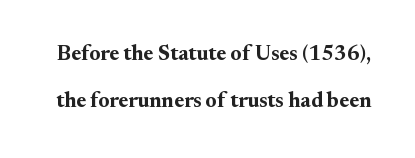
Q: Is the text bold? A: Yes.
Q: Is the text italic (slanted)? A: No, it is upright.
Q: Is the text underlined? A: No.
Q: Is the spacing between letters normal or unusually wide? A: Normal.
Q: Is the spacing between lines tight, normal or loose? A: Loose.
